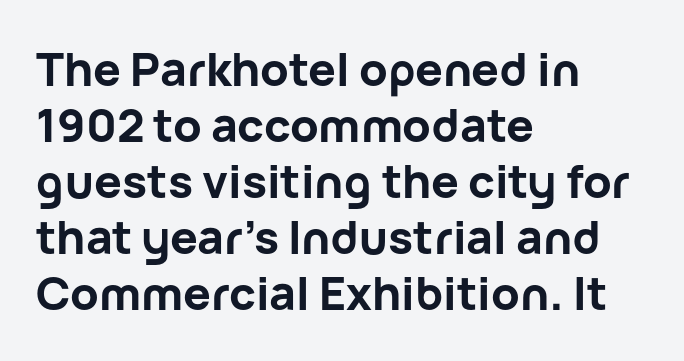
The image shows 46 px bold sans-serif type, upright; set left-aligned, line spacing 1.22x, normal letter spacing, not underlined; low stroke contrast and a medium x-height.
